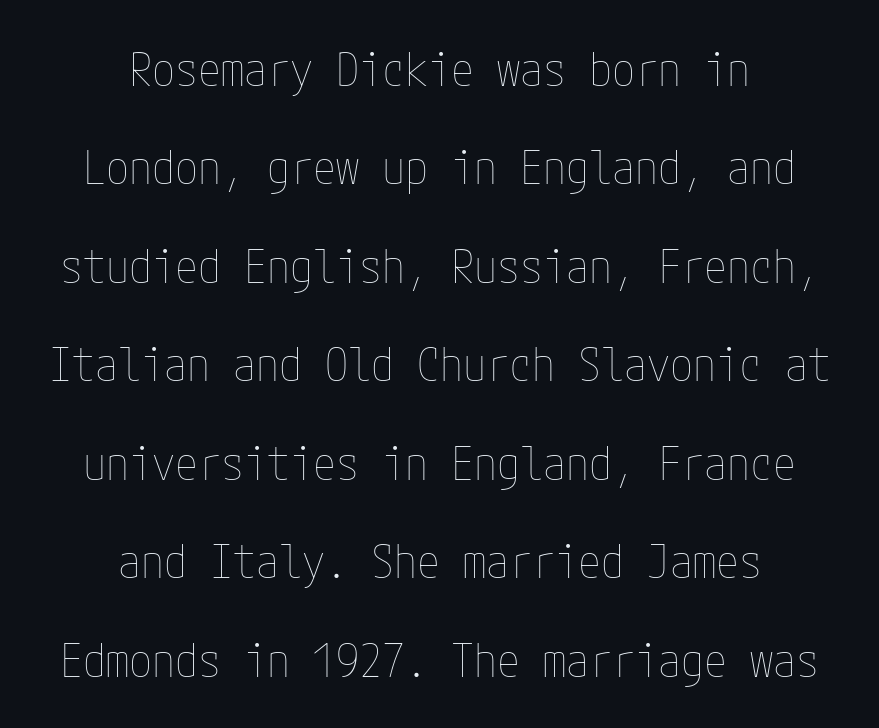
The image shows 46 px thin, condensed type, upright; set centered, loose line spacing (2.14x), normal letter spacing, not underlined; low stroke contrast and a medium x-height.
